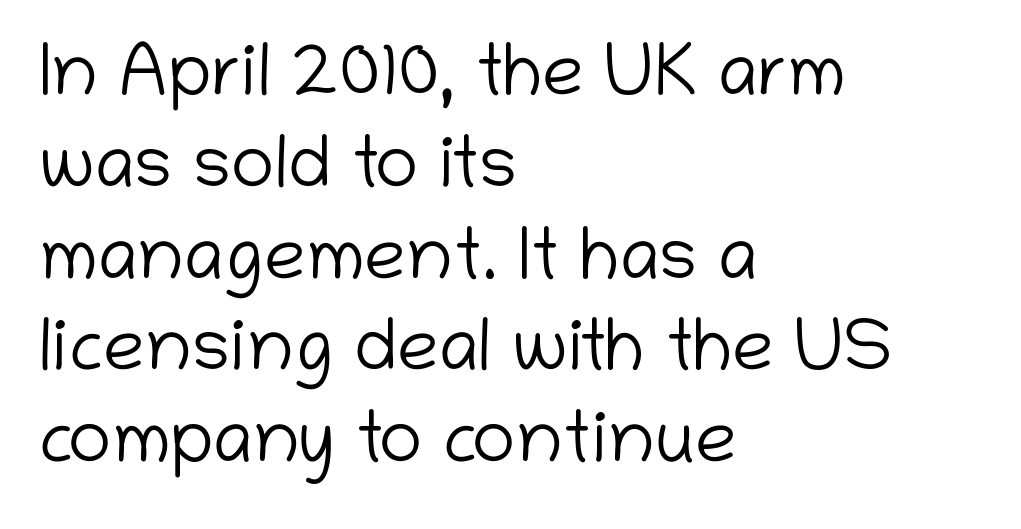
The image shows 74 px light sans-serif type, upright; set left-aligned, line spacing 1.24x, normal letter spacing, not underlined; low stroke contrast and a medium x-height.
